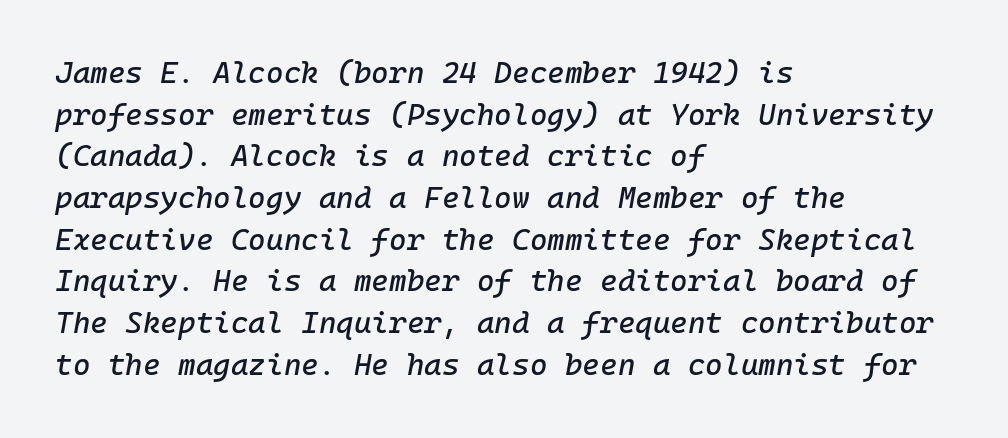
The image shows 30 px text type, italic (leaning right); set left-aligned, normal line spacing (1.39x), normal letter spacing, not underlined; low stroke contrast and a medium x-height.
